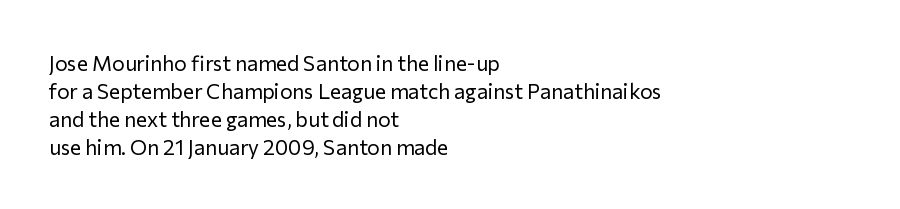
{"italic": "no", "bold": "no", "underline": "no", "align": "left", "line_spacing": "normal", "line_spacing_ratio": 1.33, "letter_spacing": "normal", "letter_spacing_em": 0.0, "glyph_px": 21}
